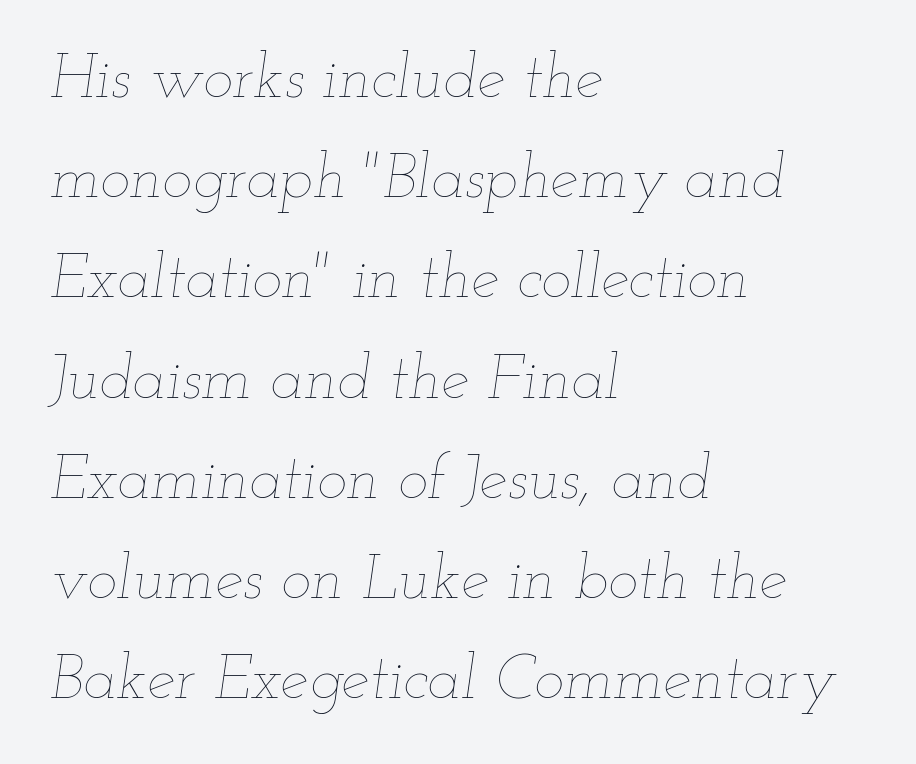
{"italic": "yes", "lean": "right", "slant_degrees": 12, "bold": "no", "weight": "thin", "width": "wide", "stroke_contrast": "low", "x_height": "small", "monospaced": "no", "underline": "no", "align": "left", "line_spacing": "normal", "line_spacing_ratio": 1.59, "letter_spacing": "normal", "letter_spacing_em": 0.0, "glyph_px": 63}
